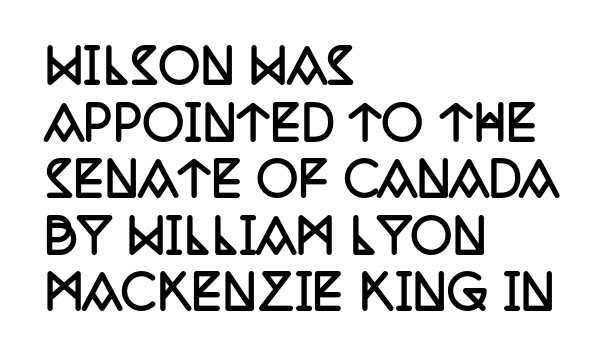
{"serif": "yes", "italic": "no", "bold": "yes", "weight": "semibold", "width": "condensed", "stroke_contrast": "low", "x_height": "large", "monospaced": "no", "underline": "no", "align": "left", "line_spacing_ratio": 1.23, "letter_spacing": "normal", "letter_spacing_em": 0.0, "glyph_px": 46}
